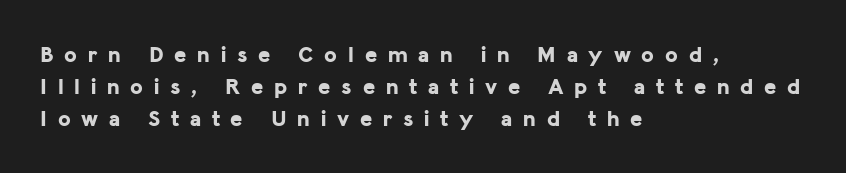
The image shows 23 px bold type, upright; set left-aligned, normal line spacing (1.39x), unusually wide letter spacing (+0.47 em), not underlined.
